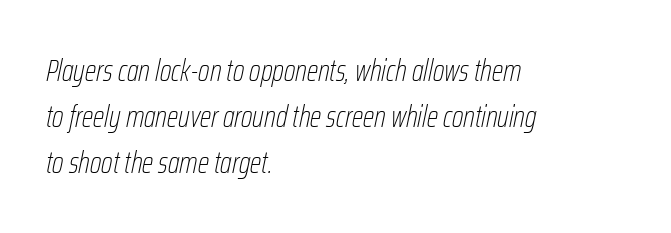
{"italic": "yes", "lean": "right", "slant_degrees": 12, "bold": "no", "weight": "thin", "width": "condensed", "stroke_contrast": "low", "x_height": "medium", "monospaced": "no", "underline": "no", "align": "left", "line_spacing": "normal", "line_spacing_ratio": 1.53, "letter_spacing": "normal", "letter_spacing_em": 0.0, "glyph_px": 30}
